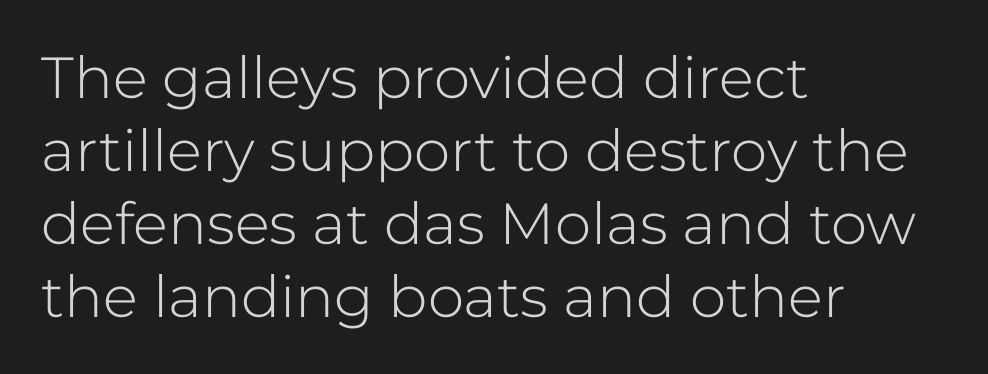
A sans-serif font was chosen for this passage. Students, note that the glyphs here touch the page at normal intervals. Letters rest on an invisible, unmarked baseline. What's the leading like? Ordinary, nothing unusual.
